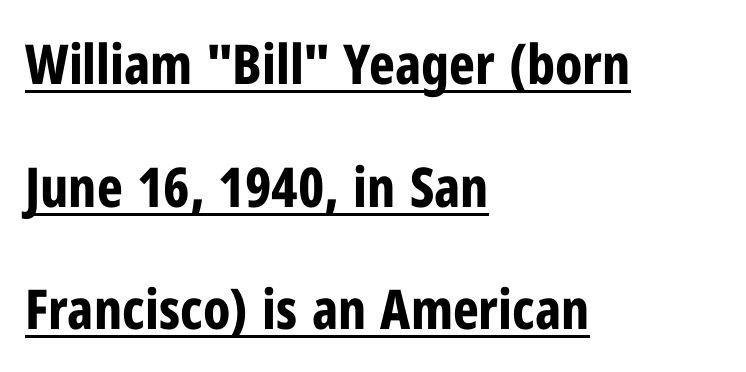
The image shows 55 px bold, condensed sans-serif type, upright; set left-aligned, loose line spacing (2.23x), normal letter spacing, underlined; low stroke contrast and a medium x-height.
